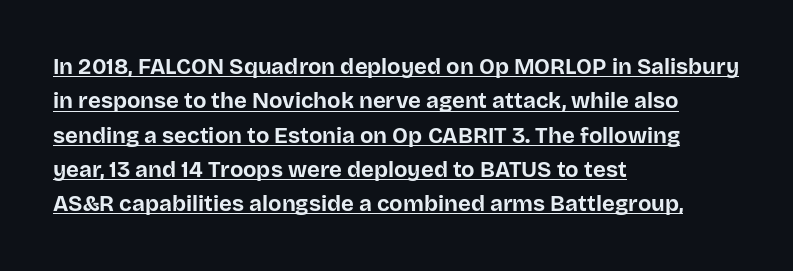
Caption: bold face, heavy strokes. You can tell it's not italic because the verticals are truly vertical. The rows are spaced the way most documents space them. This rendering leaves character spacing at its baseline value.
